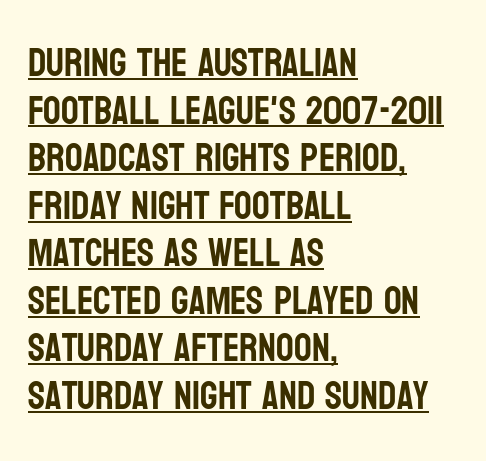
Q: Is the text italic (slanted)? A: No, it is upright.
Q: Is the typeface a serif or a sans-serif typeface? A: Sans-serif.
Q: Is the text underlined? A: Yes.
Q: How is the paragraph aligned? A: Left-aligned.
Q: Is the spacing between letters normal or unusually wide? A: Normal.
Q: Width (condensed, normal, or wide)? A: Condensed.
Q: Stroke contrast? A: Low.
Q: x-height? A: Large.
Q: Monospaced? A: No.
